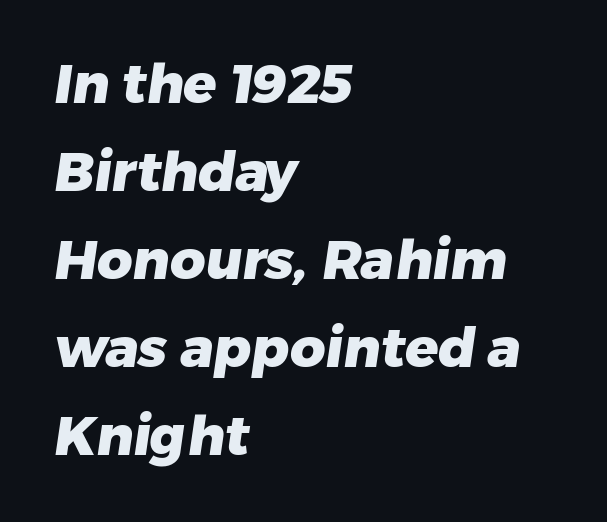
{"serif": "no", "bold": "yes", "weight": "heavy", "width": "normal", "stroke_contrast": "low", "x_height": "medium", "monospaced": "no", "underline": "no", "align": "left", "line_spacing": "normal", "line_spacing_ratio": 1.6, "letter_spacing": "normal", "letter_spacing_em": 0.0, "glyph_px": 55}
